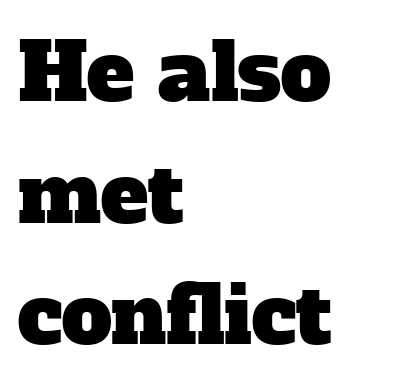
The image shows 80 px serif type; set left-aligned, normal line spacing (1.52x), normal letter spacing, not underlined; low stroke contrast and a medium x-height.
